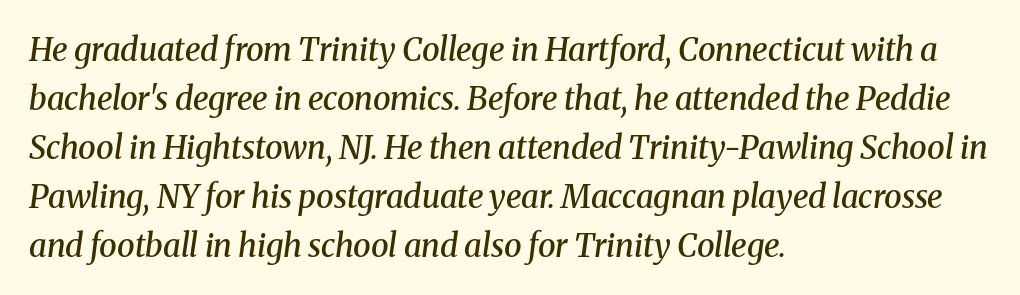
The image shows 32 px semibold serif type, italic (leaning right); set left-aligned, normal line spacing (1.53x), normal letter spacing, not underlined; medium stroke contrast and a medium x-height.
